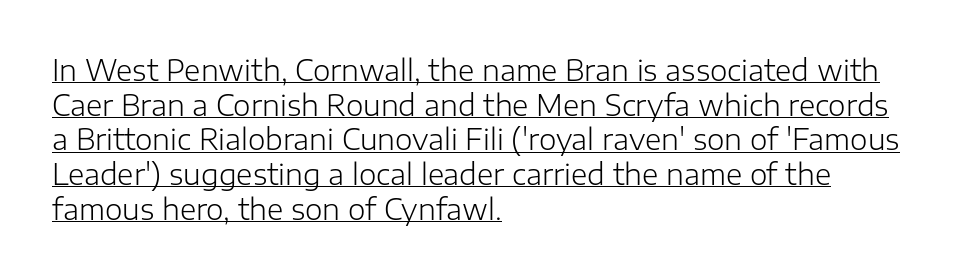
The image shows 28 px light sans-serif type, upright; set left-aligned, line spacing 1.24x, normal letter spacing, underlined; low stroke contrast and a medium x-height.
